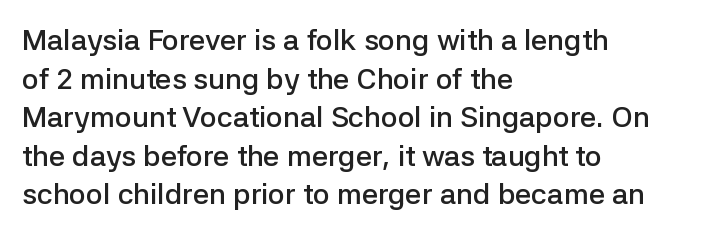
{"serif": "no", "italic": "no", "bold": "semi", "weight": "semibold", "width": "normal", "stroke_contrast": "low", "x_height": "medium", "monospaced": "no", "underline": "no", "align": "left", "line_spacing": "normal", "line_spacing_ratio": 1.33, "letter_spacing": "normal", "letter_spacing_em": 0.0, "glyph_px": 29}
